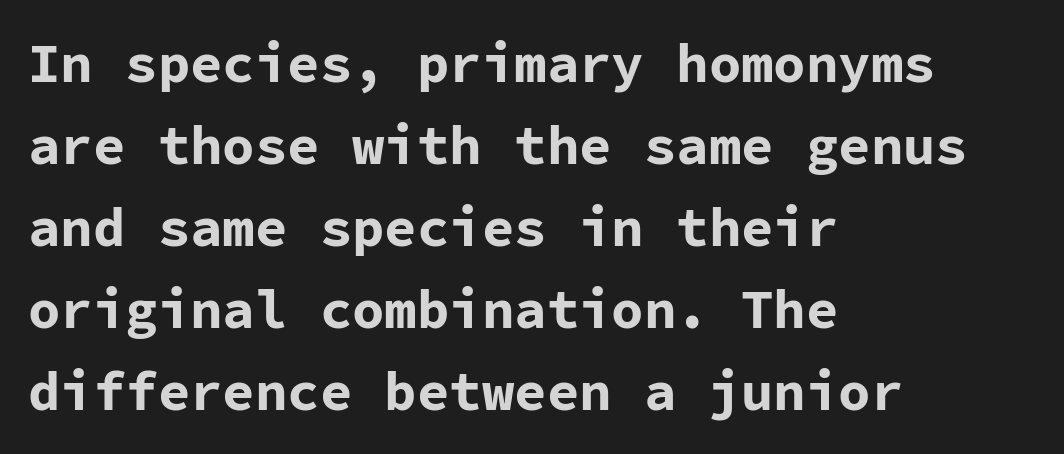
Q: Is the text bold? A: Yes.
Q: Is the text italic (slanted)? A: No, it is upright.
Q: Is the typeface a serif or a sans-serif typeface? A: Sans-serif.
Q: Is the text underlined? A: No.
Q: How is the paragraph aligned? A: Left-aligned.
Q: Is the spacing between letters normal or unusually wide? A: Normal.
Q: Is the spacing between lines tight, normal or loose? A: Normal.
Q: Width (condensed, normal, or wide)? A: Normal.
Q: Stroke contrast? A: Low.
Q: x-height? A: Medium.
Q: Monospaced? A: Yes.
